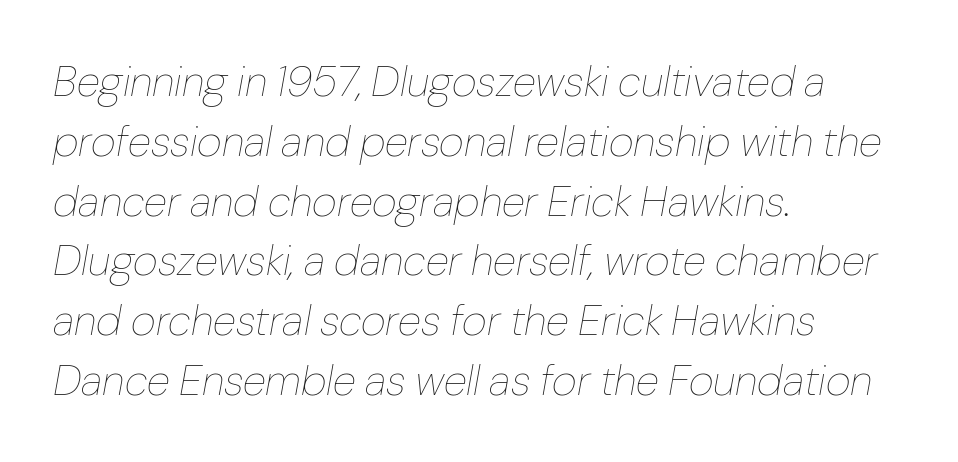
How would I describe the line gaps? Plain and ordinary. Does the lettering tilt? It does — this is italic. Proportional: the letters do not fall into vertical columns. Short and long lines alike share a common starting point at left. Each word holds together tightly as a unit, with standard inter-letter gaps.
